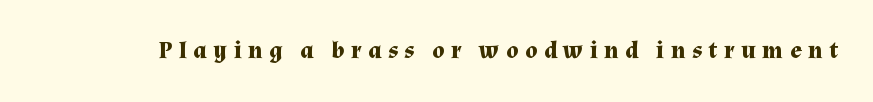
Q: Is the text bold? A: Yes.
Q: Is the text italic (slanted)? A: No, it is upright.
Q: Is the text underlined? A: No.
Q: Is the spacing between letters normal or unusually wide? A: Unusually wide.
